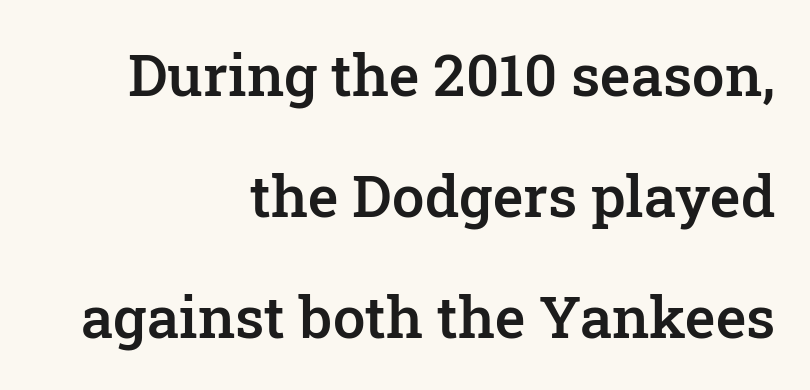
Q: Is the text bold? A: Semi-bold.
Q: Is the text italic (slanted)? A: No, it is upright.
Q: Is the typeface a serif or a sans-serif typeface? A: Serif.
Q: Is the text underlined? A: No.
Q: How is the paragraph aligned? A: Right-aligned.
Q: Is the spacing between letters normal or unusually wide? A: Normal.
Q: Is the spacing between lines tight, normal or loose? A: Loose.
Q: Width (condensed, normal, or wide)? A: Normal.
Q: Stroke contrast? A: Low.
Q: x-height? A: Medium.
Q: Monospaced? A: No.
